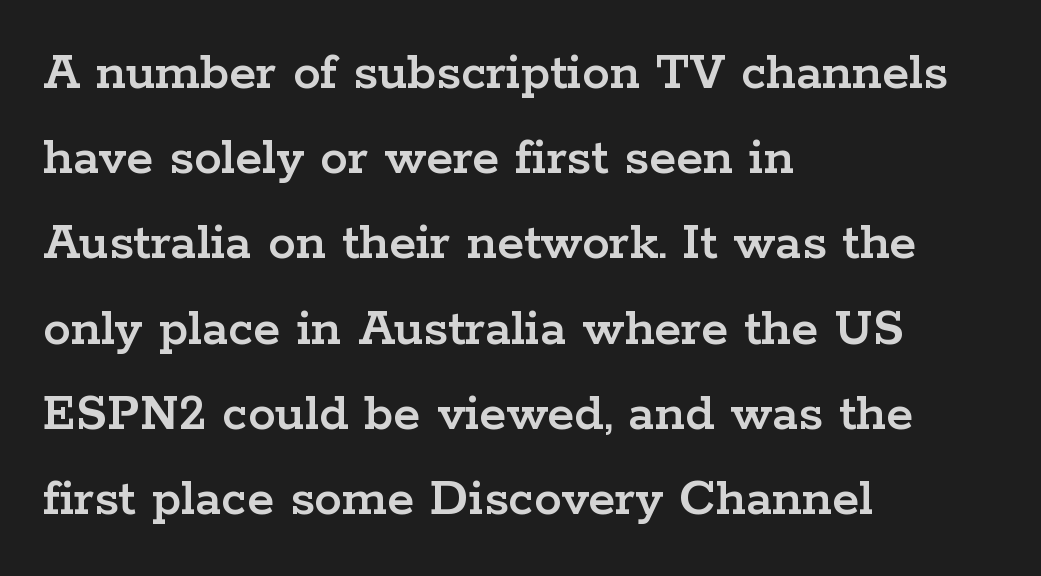
Q: Is the text italic (slanted)? A: No, it is upright.
Q: Is the typeface a serif or a sans-serif typeface? A: Serif.
Q: Is the text underlined? A: No.
Q: How is the paragraph aligned? A: Left-aligned.
Q: Is the spacing between letters normal or unusually wide? A: Normal.
Q: Is the spacing between lines tight, normal or loose? A: Normal.
Q: Width (condensed, normal, or wide)? A: Wide.
Q: Stroke contrast? A: Low.
Q: x-height? A: Medium.
Q: Monospaced? A: No.
